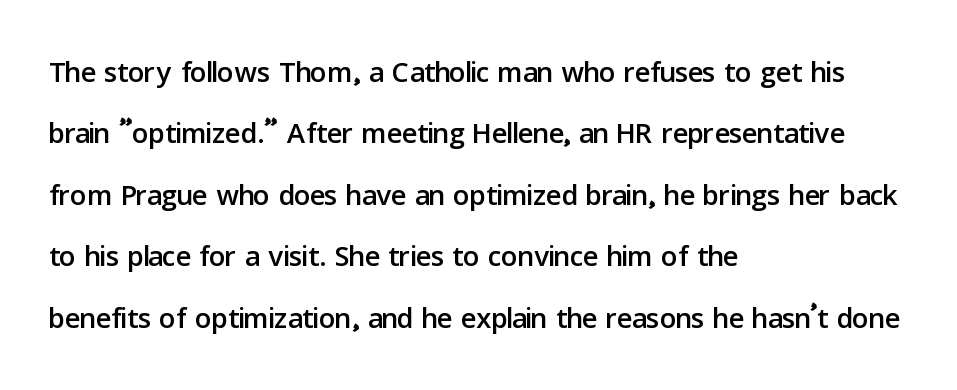
{"serif": "no", "italic": "no", "width": "normal", "stroke_contrast": "low", "x_height": "medium", "monospaced": "no", "underline": "no", "align": "left", "line_spacing": "normal", "line_spacing_ratio": 1.5, "letter_spacing": "normal", "letter_spacing_em": 0.0, "glyph_px": 41}
